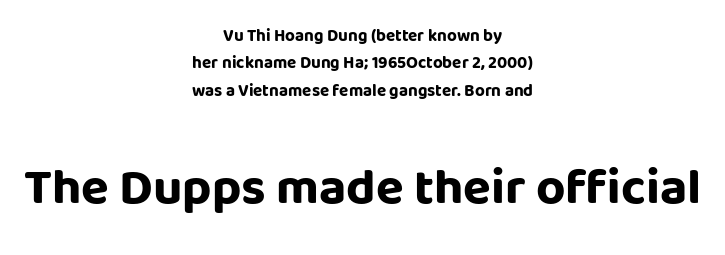
The image shows 51 px bold sans-serif type, upright; set centered, normal line spacing (1.61x), normal letter spacing, not underlined; the second (bottom) block is 3.0x larger; low stroke contrast and a large x-height.
